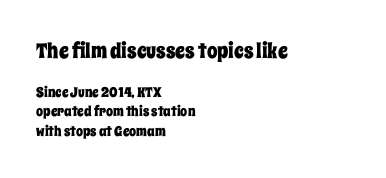
Letter spacing: default. Alignment: flush left. Caption: upper text group enlarged, lower text group reduced. Unlike italic type, these characters show no tilt at all. Plain, unruled lines of type. Each new line begins a customary step beneath the previous one.
